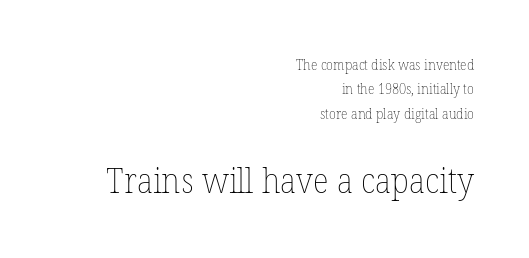
Q: Is the text bold? A: No.
Q: Is the text italic (slanted)? A: No, it is upright.
Q: Is the text underlined? A: No.
Q: How is the paragraph aligned? A: Right-aligned.
Q: Is the spacing between letters normal or unusually wide? A: Normal.
Q: Which block of text is set in a larger size, the first (top) or the second (bottom)? A: The second (bottom) one.
Q: Width (condensed, normal, or wide)? A: Normal.
Q: Stroke contrast? A: Low.
Q: x-height? A: Medium.
Q: Monospaced? A: No.
